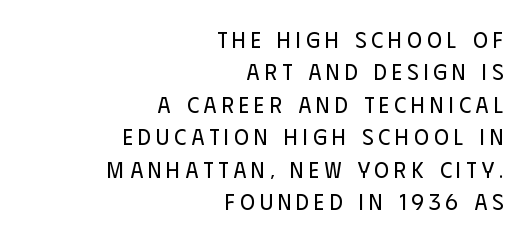
The typesetter chose a ragged-left arrangement here. This sample uses an upright cut, with every glyph sitting square on the baseline. These glyphs show unthickened strokes, regular width or finer. The designer left line spacing at the default. Here the glyphs are tracked loosely, breaking word shapes into spaced letters.
